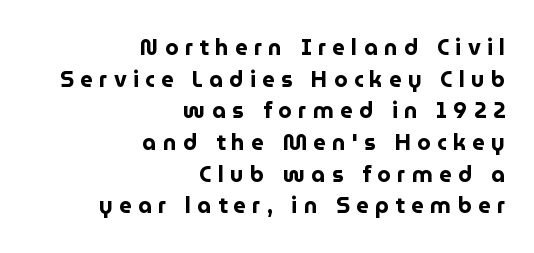
The image shows 22 px bold type, upright; set right-aligned, normal line spacing (1.44x), unusually wide letter spacing (+0.29 em), not underlined.
